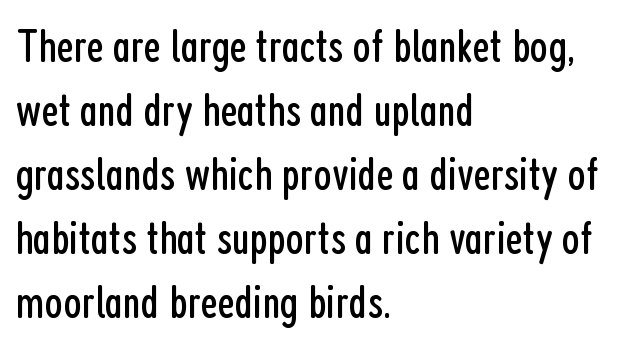
The image shows 47 px regular-weight, condensed sans-serif type, upright; set left-aligned, normal line spacing (1.36x), normal letter spacing, not underlined; low stroke contrast and a medium x-height.
